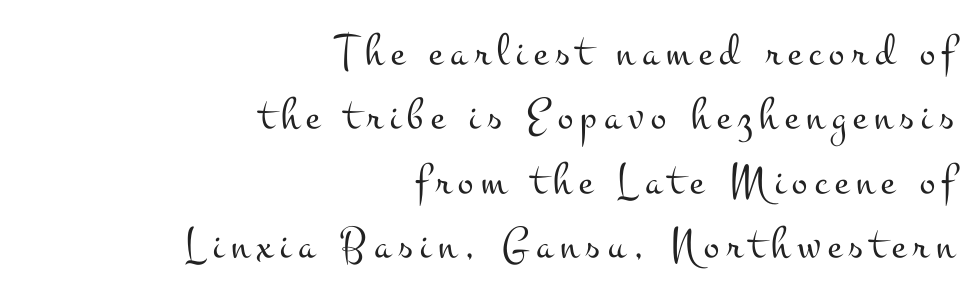
{"serif": "yes", "bold": "no", "weight": "light", "width": "wide", "stroke_contrast": "medium", "x_height": "small", "monospaced": "no", "underline": "no", "align": "right", "line_spacing": "normal", "line_spacing_ratio": 1.4, "glyph_px": 46}
